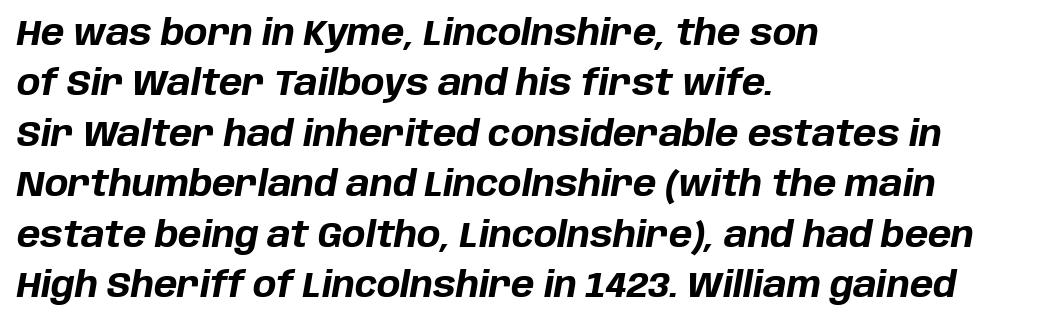
No word sits above an underline. Leading matches the norm, producing a regular column. Compared with a centered layout, this one pins lines to the left instead. An italicized treatment has been applied to the whole sample.
